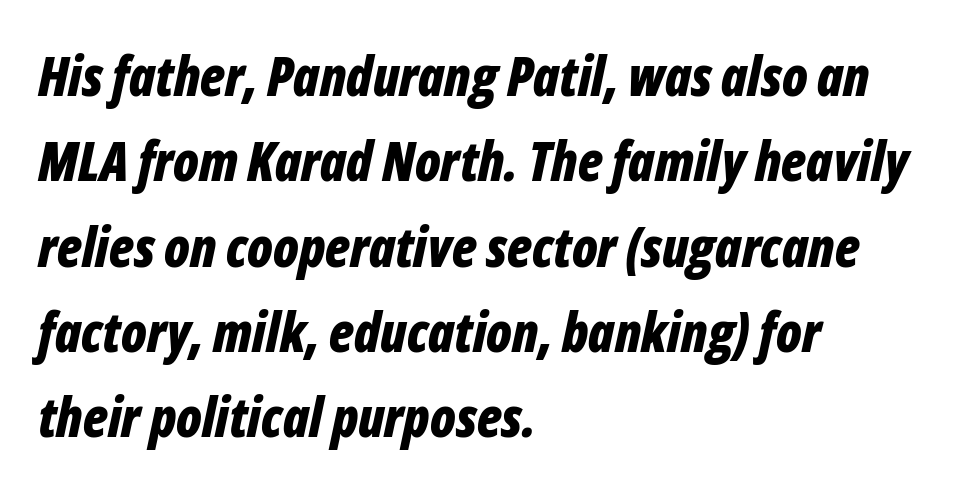
The image shows 54 px bold, condensed type, italic (leaning right); set left-aligned, normal line spacing (1.58x), normal letter spacing, not underlined; low stroke contrast and a medium x-height.
